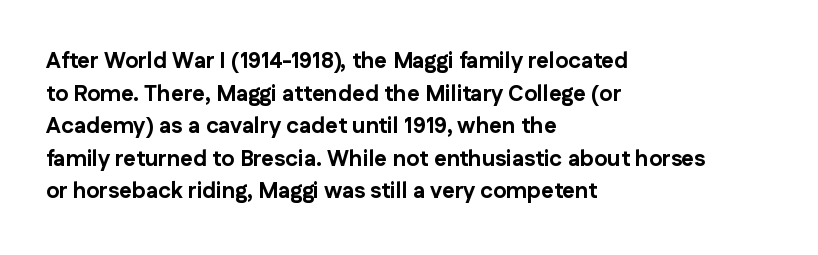
The image shows 22 px bold type, upright; set left-aligned, normal line spacing (1.48x), normal letter spacing, not underlined.
